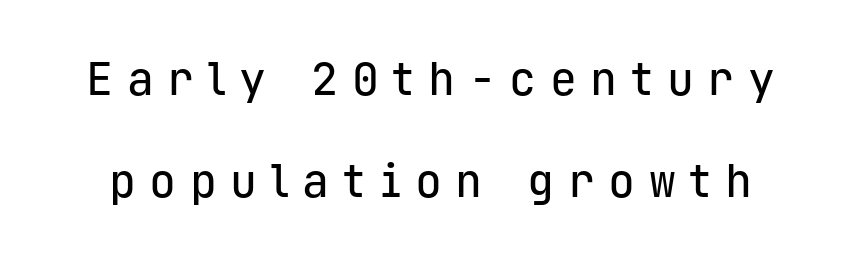
A clean baseline with only descenders dipping below it. Italic? Not at all — the glyphs are vertical. You could only call the tracking loose — the letters float apart. The text was rendered using a sans face with plain stroke endings. Leading is clearly above the norm, producing a sparse column. Think of a typewriter: that constant character pitch is what you see here.
